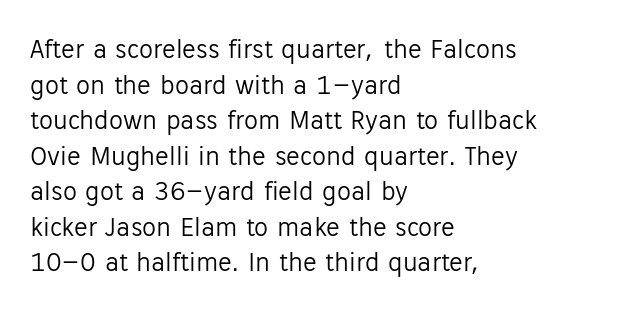
{"serif": "no", "italic": "no", "bold": "no", "weight": "light", "width": "normal", "stroke_contrast": "low", "x_height": "medium", "monospaced": "no", "underline": "no", "align": "left", "line_spacing": "normal", "line_spacing_ratio": 1.27, "letter_spacing": "normal", "letter_spacing_em": 0.0, "glyph_px": 28}
